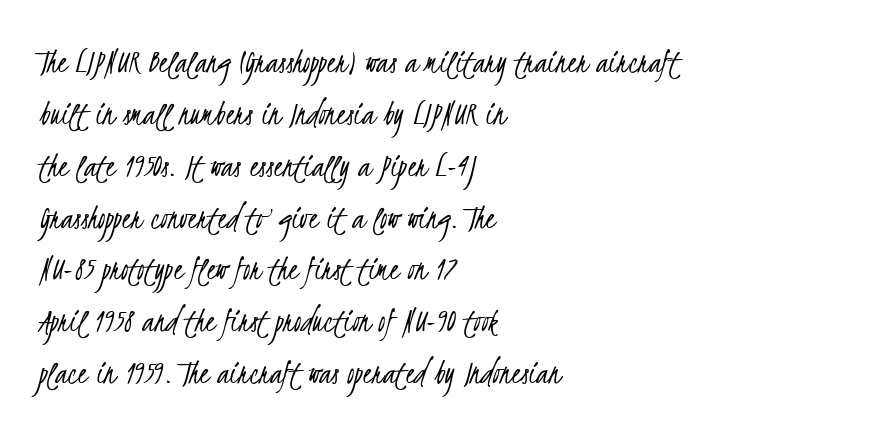
Decoration check: the copy has no underline. Evenly set lines give the paragraph a standard silhouette. The gaps between neighbouring characters are ordinary and unremarkable. Left-aligned paragraph, ragged on the right.
